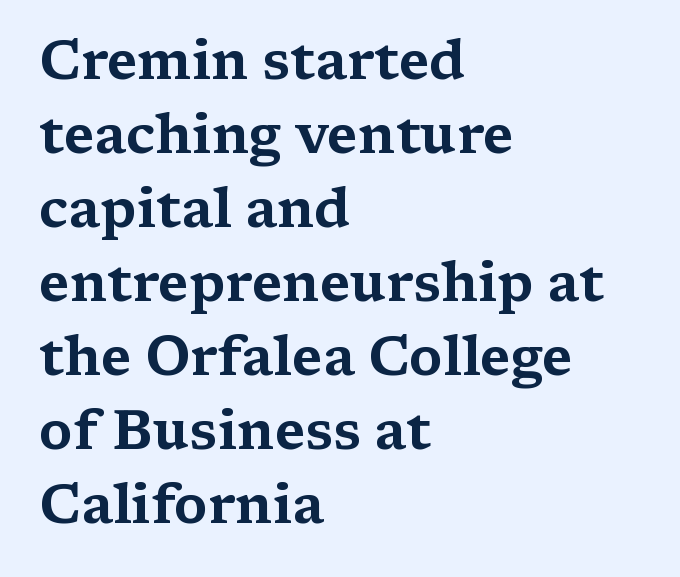
The image shows 54 px wide serif type, upright; set left-aligned, normal line spacing (1.37x), normal letter spacing, not underlined; medium stroke contrast and a medium x-height.
